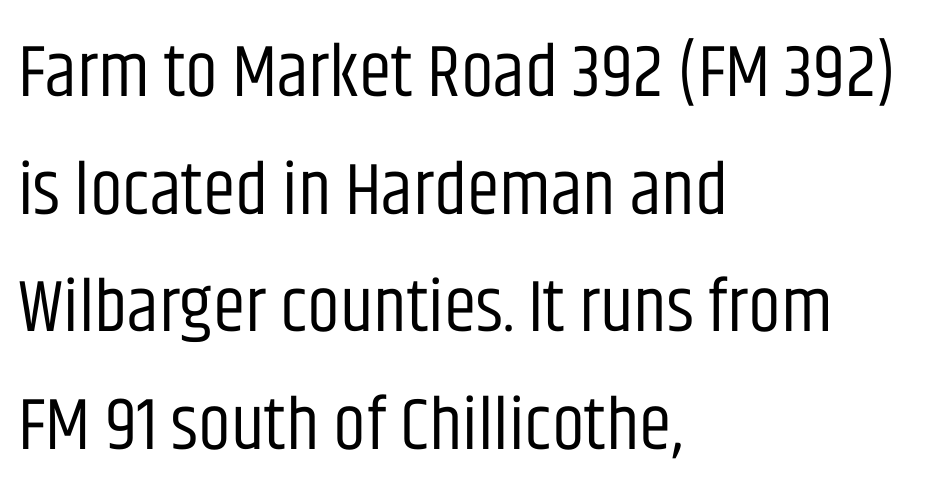
Q: Is the text bold? A: No.
Q: Is the text italic (slanted)? A: No, it is upright.
Q: Is the typeface a serif or a sans-serif typeface? A: Sans-serif.
Q: Is the text underlined? A: No.
Q: How is the paragraph aligned? A: Left-aligned.
Q: Is the spacing between letters normal or unusually wide? A: Normal.
Q: Is the spacing between lines tight, normal or loose? A: Normal.
Q: Width (condensed, normal, or wide)? A: Condensed.
Q: Stroke contrast? A: Low.
Q: x-height? A: Large.
Q: Monospaced? A: No.
